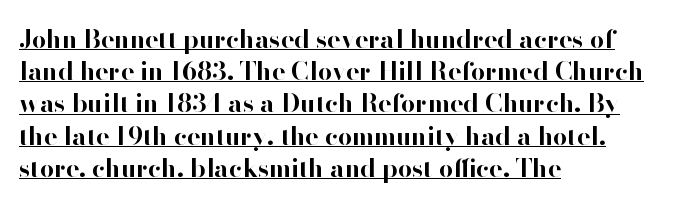
The image shows 25 px bold type, upright; set left-aligned, normal line spacing (1.29x), normal letter spacing, underlined.
